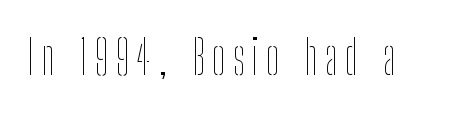
{"italic": "no", "bold": "no", "weight": "thin", "width": "condensed", "stroke_contrast": "low", "x_height": "medium", "monospaced": "no", "underline": "no", "glyph_px": 48}
